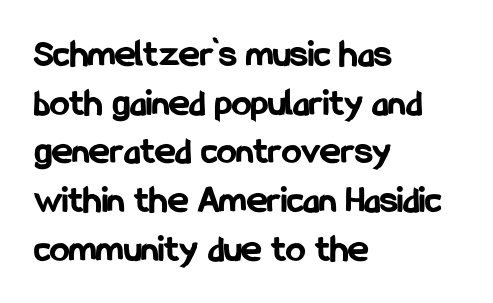
{"serif": "no", "italic": "no", "bold": "yes", "weight": "bold", "width": "condensed", "stroke_contrast": "low", "x_height": "medium", "monospaced": "no", "underline": "no", "align": "left", "line_spacing": "normal", "line_spacing_ratio": 1.25, "letter_spacing": "normal", "letter_spacing_em": 0.0, "glyph_px": 39}
